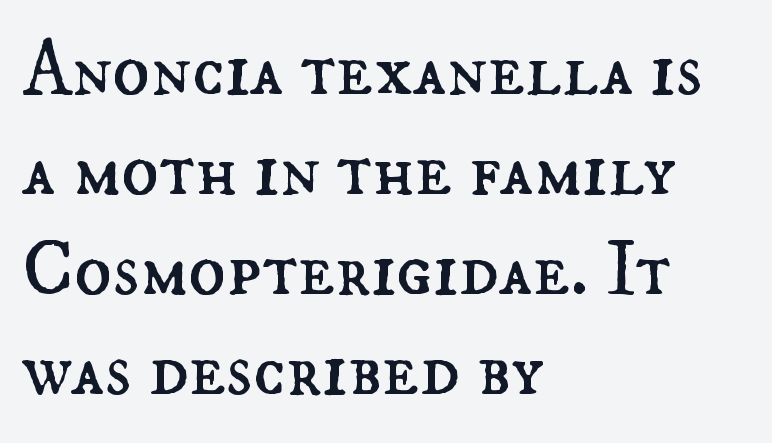
Q: Is the text bold? A: No.
Q: Is the text italic (slanted)? A: No, it is upright.
Q: Is the text underlined? A: No.
Q: How is the paragraph aligned? A: Left-aligned.
Q: Is the spacing between letters normal or unusually wide? A: Normal.
Q: Is the spacing between lines tight, normal or loose? A: Normal.
Q: Width (condensed, normal, or wide)? A: Normal.
Q: Stroke contrast? A: Medium.
Q: x-height? A: Small.
Q: Monospaced? A: No.
